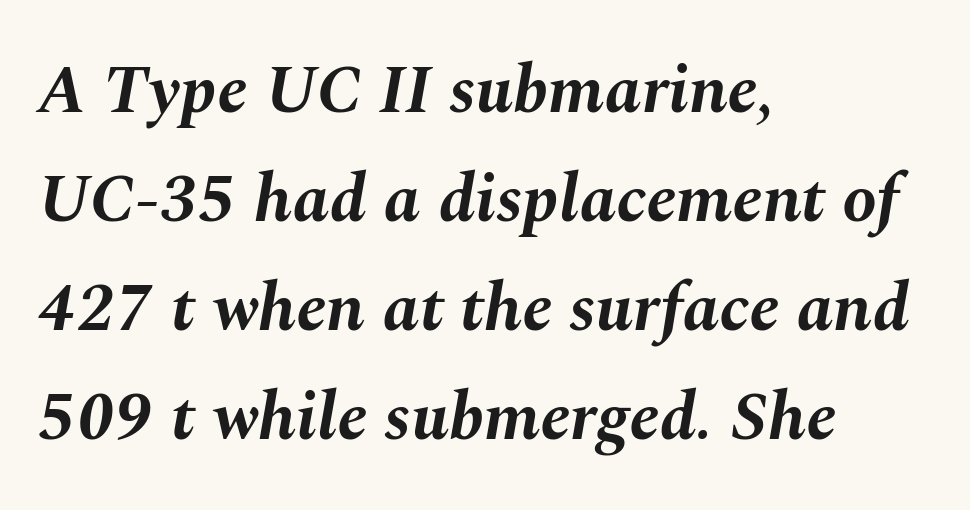
Q: Is the text bold? A: Yes.
Q: Is the text italic (slanted)? A: Yes, it leans right by about 10 degrees.
Q: Is the text underlined? A: No.
Q: How is the paragraph aligned? A: Left-aligned.
Q: Is the spacing between letters normal or unusually wide? A: Normal.
Q: Is the spacing between lines tight, normal or loose? A: Normal.
Q: Width (condensed, normal, or wide)? A: Normal.
Q: Stroke contrast? A: Medium.
Q: x-height? A: Medium.
Q: Monospaced? A: No.
